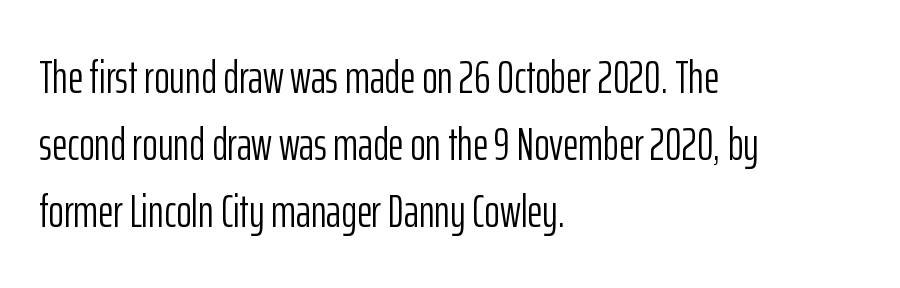
{"serif": "no", "italic": "no", "bold": "no", "weight": "light", "width": "condensed", "stroke_contrast": "low", "x_height": "medium", "monospaced": "no", "underline": "no", "align": "left", "line_spacing": "normal", "line_spacing_ratio": 1.43, "letter_spacing": "normal", "letter_spacing_em": 0.0, "glyph_px": 47}
